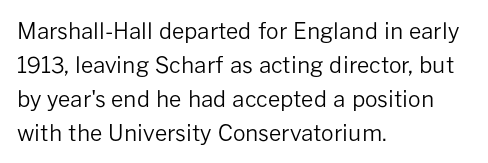
{"italic": "no", "bold": "no", "underline": "no", "align": "left", "line_spacing": "normal", "line_spacing_ratio": 1.54, "letter_spacing": "normal", "letter_spacing_em": 0.0, "glyph_px": 22}
